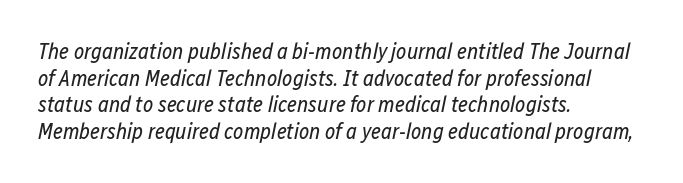
No extra tracking has been applied to these lines. A quiet, ordinary-to-light weight characterises the typeface. Bare-footed words on every line. Leftover space on each line is placed entirely after the last word. If you drew a line through each stem, it would be angled.
